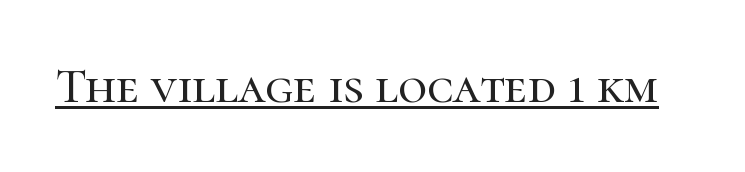
Q: Is the text italic (slanted)? A: No, it is upright.
Q: Is the typeface a serif or a sans-serif typeface? A: Serif.
Q: Is the text underlined? A: Yes.
Q: Is the spacing between letters normal or unusually wide? A: Normal.
Q: Width (condensed, normal, or wide)? A: Normal.
Q: Stroke contrast? A: High.
Q: x-height? A: Medium.
Q: Monospaced? A: No.
